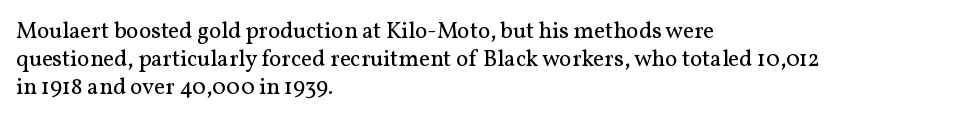
Q: Is the text bold? A: No.
Q: Is the text italic (slanted)? A: No, it is upright.
Q: Is the text underlined? A: No.
Q: How is the paragraph aligned? A: Left-aligned.
Q: Is the spacing between letters normal or unusually wide? A: Normal.
